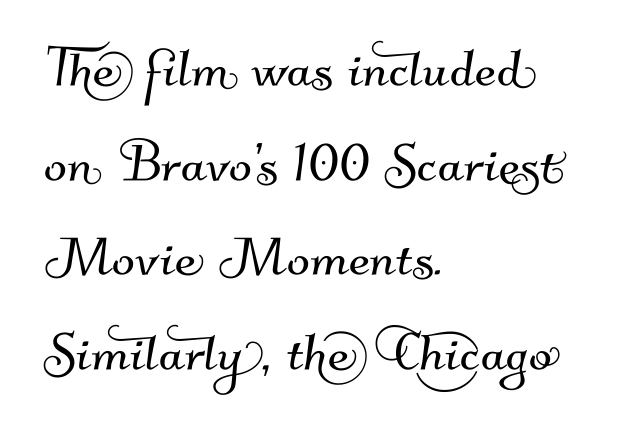
{"serif": "no", "width": "normal", "stroke_contrast": "medium", "x_height": "small", "monospaced": "no", "underline": "no", "align": "left", "line_spacing": "normal", "line_spacing_ratio": 1.39, "letter_spacing": "normal", "letter_spacing_em": 0.0, "glyph_px": 68}
